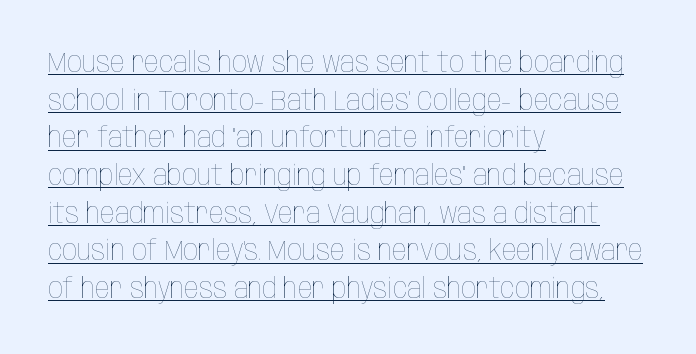
Students, observe: this is what conventionally led text looks like. Caption: standard tracking, unaltered. Counters stay open thanks to moderate or lighter strokes. Style check: upright.
